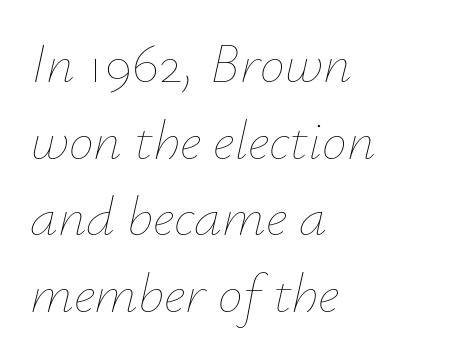
{"italic": "yes", "lean": "right", "slant_degrees": 12, "bold": "no", "weight": "thin", "width": "normal", "stroke_contrast": "low", "x_height": "small", "monospaced": "no", "underline": "no", "align": "left", "line_spacing": "normal", "line_spacing_ratio": 1.37, "letter_spacing": "normal", "letter_spacing_em": 0.0, "glyph_px": 56}
